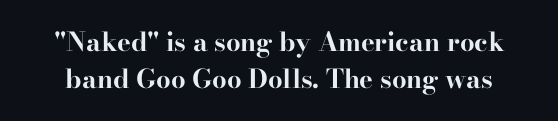
The image shows 26 px bold type, upright; set normal line spacing (1.44x), normal letter spacing, not underlined.
